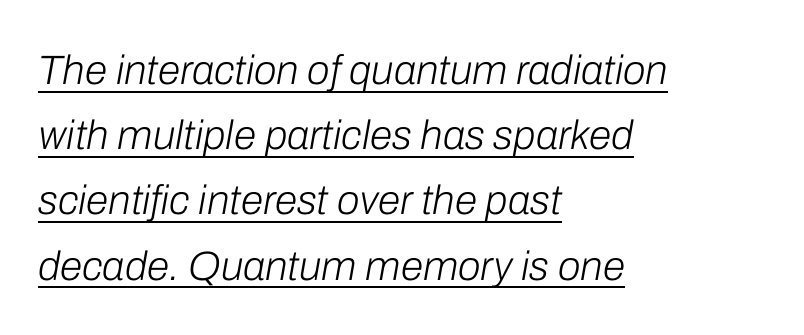
Q: Is the text bold? A: No.
Q: Is the text italic (slanted)? A: Yes, it leans right by about 10 degrees.
Q: Is the text underlined? A: Yes.
Q: How is the paragraph aligned? A: Left-aligned.
Q: Is the spacing between letters normal or unusually wide? A: Normal.
Q: Is the spacing between lines tight, normal or loose? A: Normal.
Q: Width (condensed, normal, or wide)? A: Normal.
Q: Stroke contrast? A: Low.
Q: x-height? A: Medium.
Q: Monospaced? A: No.
